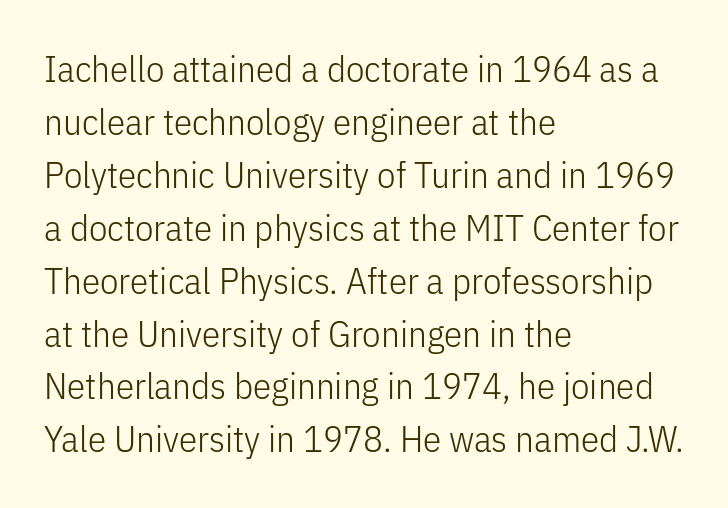
How would I describe the line gaps? Plain and ordinary. Examine the stroke ends and you'll find no serifs. Vertical stems look standard width or narrower in stroke. Here the designer chose a conventional face with non-uniform glyph widths. Teacher's note: observe the even left margin — that is flush-left alignment. Characters follow at the spacing the type designer built in.
